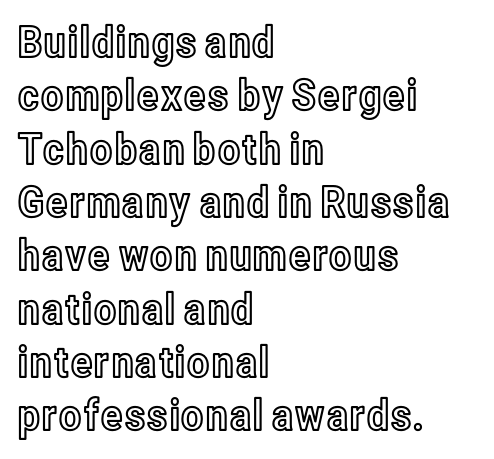
{"italic": "no", "width": "condensed", "x_height": "medium", "monospaced": "no", "underline": "no", "align": "left", "line_spacing_ratio": 1.24, "letter_spacing": "normal", "letter_spacing_em": 0.0, "glyph_px": 43}
